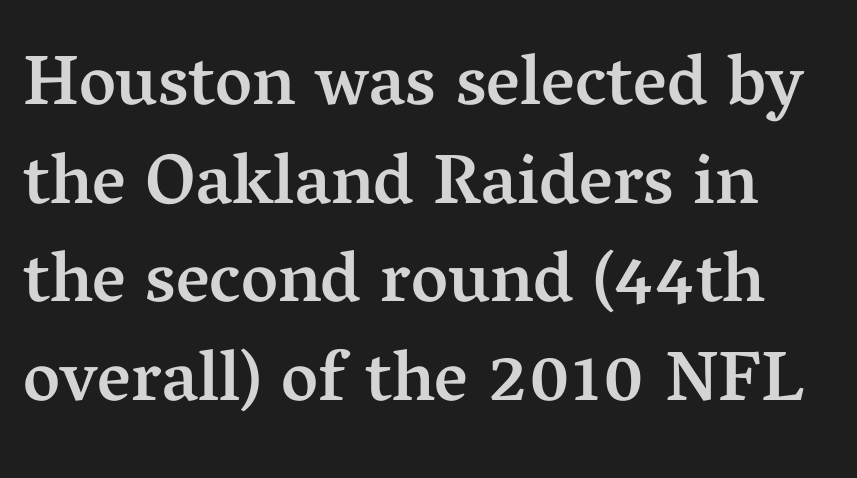
{"serif": "yes", "italic": "no", "bold": "semi", "weight": "semibold", "width": "normal", "stroke_contrast": "medium", "x_height": "medium", "monospaced": "no", "underline": "no", "line_spacing": "normal", "line_spacing_ratio": 1.39, "letter_spacing": "normal", "letter_spacing_em": 0.0, "glyph_px": 71}
